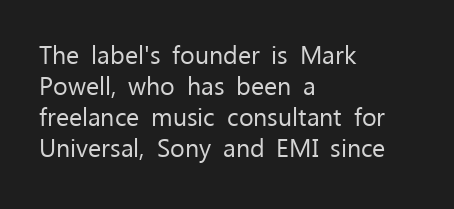
{"italic": "no", "bold": "no", "underline": "no", "align": "left", "line_spacing_ratio": 1.24, "letter_spacing": "normal", "letter_spacing_em": 0.0, "glyph_px": 25}
